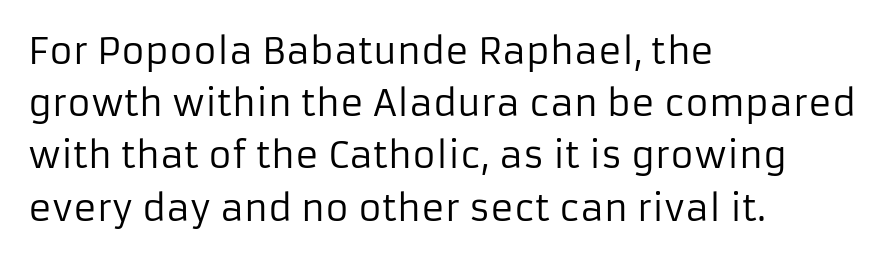
Descenders are the only things crossing below the line. A normal amount of white space separates one row of letters from the next. Ascenders rise straight up at ninety degrees. The compositor pushed each line to the left boundary. Stems here are at most as thick as an everyday book face.
